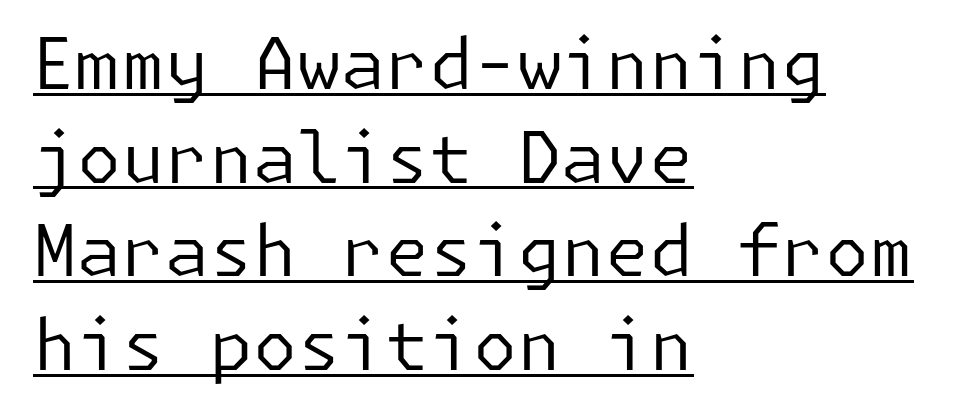
Regarding serifs, this sample does without them. Is there an underline? Yes — a line sits under the letters. The type sits square on the baseline with zero lean. The rag falls on the right side of this text block. The letters look calm and open, with moderate or lighter stems. Notice how descenders clear the ascenders below comfortably — that's standard leading.
